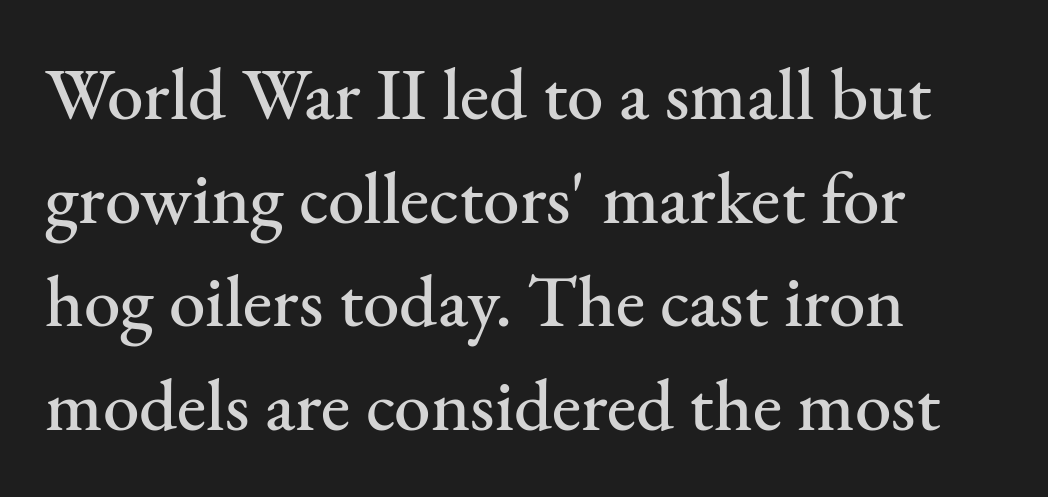
The face used here is proportionally spaced, like ordinary book or web type. Successive baselines arrive at the customary interval. Unlike italic type, these characters show no tilt at all. The face used here is seriffed, in the tradition of book romans. Observe the ordinary spacing: letters are neighbours, not strangers. Lines of text with bare space underneath.
